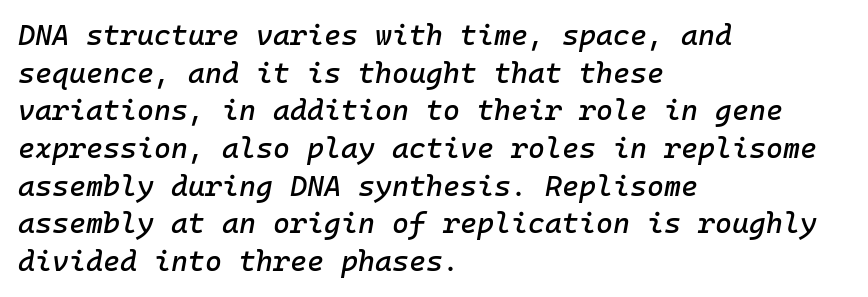
The image shows 29 px text type, italic (leaning right), monospaced; set left-aligned, normal line spacing (1.3x), normal letter spacing, not underlined; low stroke contrast and a medium x-height.
